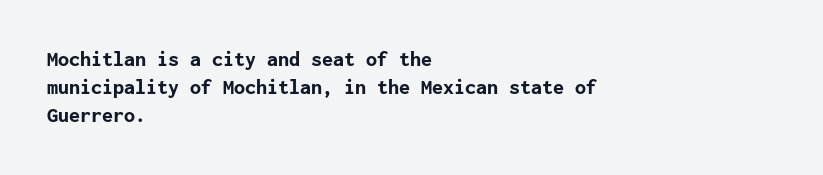
The image shows 22 px bold type, upright; set left-aligned, normal line spacing (1.28x), normal letter spacing, not underlined.
